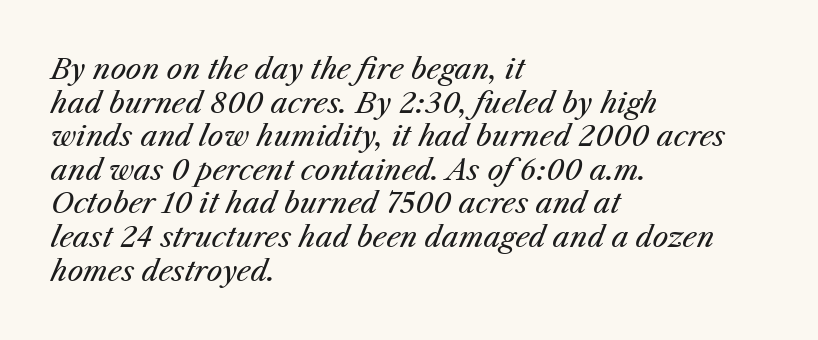
Quick note: italic. No word sits above an underline. Between one letter and the next there's only the usual sliver of space. The face used here is proportionally spaced, like ordinary book or web type.
